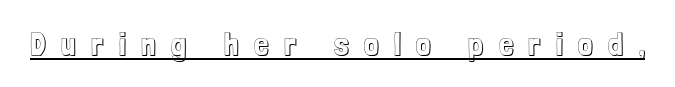
Q: Is the text italic (slanted)? A: No, it is upright.
Q: Is the text underlined? A: Yes.
Q: Is the spacing between letters normal or unusually wide? A: Unusually wide.
Q: Width (condensed, normal, or wide)? A: Condensed.
Q: x-height? A: Medium.
Q: Monospaced? A: No.
